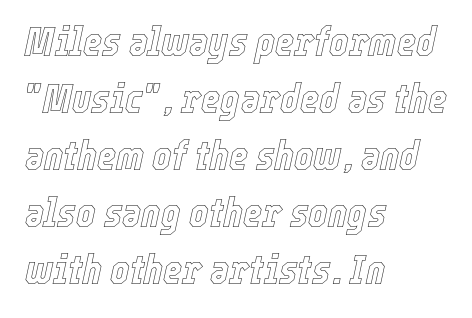
{"italic": "yes", "lean": "right", "slant_degrees": 12, "width": "condensed", "x_height": "medium", "monospaced": "no", "underline": "no", "align": "left", "line_spacing": "normal", "line_spacing_ratio": 1.39, "letter_spacing": "normal", "letter_spacing_em": 0.0, "glyph_px": 41}
